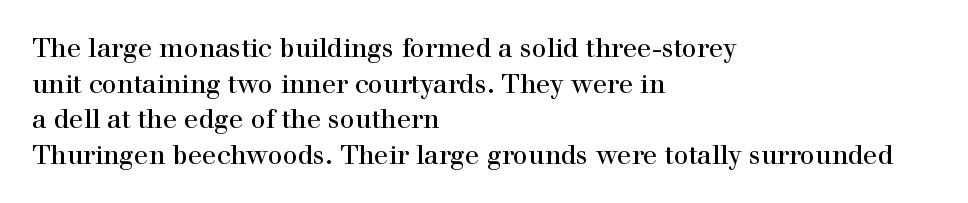
Compared with a centered layout, this one pins lines to the left instead. These lines were composed using upright roman letters. The type is set solid horizontally, with unmodified tracking. Vertical spacing — default. A bare baseline throughout the passage.
